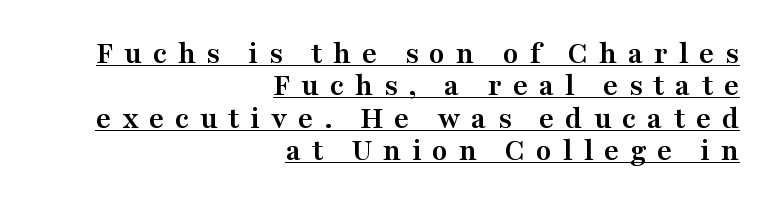
Q: Is the text bold? A: Yes.
Q: Is the text italic (slanted)? A: No, it is upright.
Q: Is the typeface a serif or a sans-serif typeface? A: Serif.
Q: Is the text underlined? A: Yes.
Q: How is the paragraph aligned? A: Right-aligned.
Q: Is the spacing between letters normal or unusually wide? A: Unusually wide.
Q: Is the spacing between lines tight, normal or loose? A: Tight.
Q: Width (condensed, normal, or wide)? A: Wide.
Q: Stroke contrast? A: Medium.
Q: x-height? A: Medium.
Q: Monospaced? A: No.
